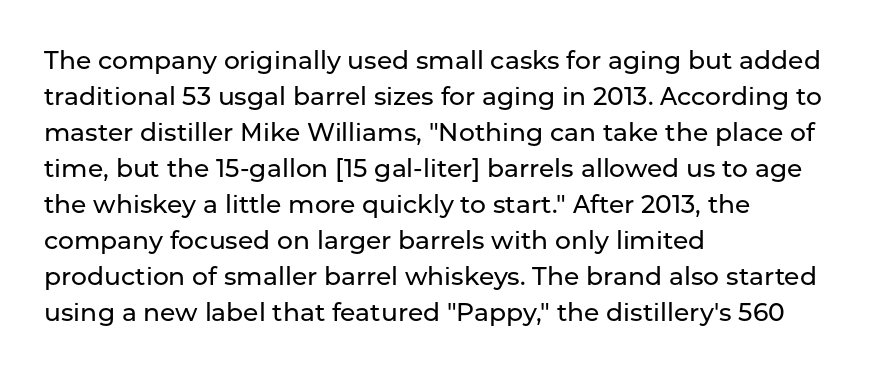
{"italic": "no", "underline": "no", "align": "left", "line_spacing": "normal", "line_spacing_ratio": 1.44, "letter_spacing": "normal", "letter_spacing_em": 0.0, "glyph_px": 25}
